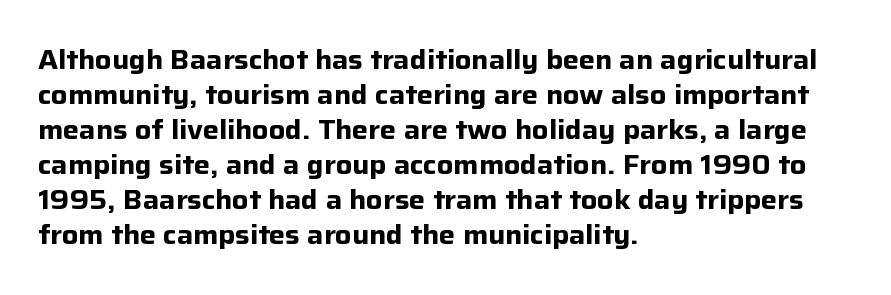
Is there much room between lines? A standard amount, neither cramped nor airy. Emphasis by weight is at full strength: bold. Each word holds together tightly as a unit, with standard inter-letter gaps. Rule under the text: the space is simply empty. Style check: upright. Does the copy run flush right? No — it runs flush left.
